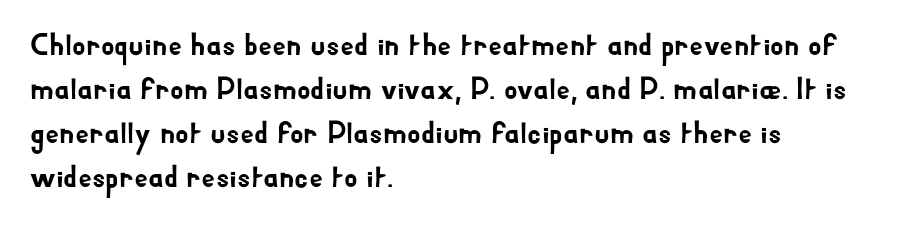
Q: Is the text italic (slanted)? A: No, it is upright.
Q: Is the typeface a serif or a sans-serif typeface? A: Sans-serif.
Q: Is the text underlined? A: No.
Q: How is the paragraph aligned? A: Left-aligned.
Q: Is the spacing between letters normal or unusually wide? A: Normal.
Q: Is the spacing between lines tight, normal or loose? A: Normal.
Q: Width (condensed, normal, or wide)? A: Normal.
Q: Stroke contrast? A: Low.
Q: x-height? A: Small.
Q: Monospaced? A: No.
